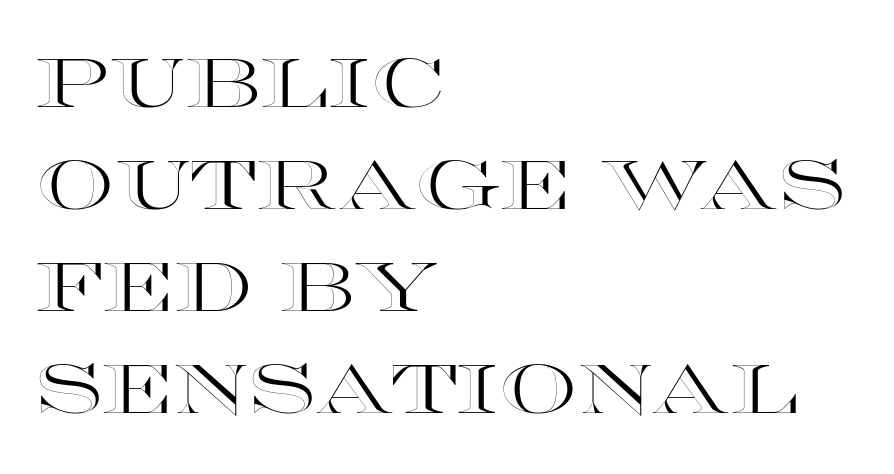
{"italic": "no", "width": "wide", "x_height": "large", "monospaced": "no", "underline": "no", "align": "left", "line_spacing": "normal", "line_spacing_ratio": 1.48, "letter_spacing": "normal", "letter_spacing_em": 0.0, "glyph_px": 69}
